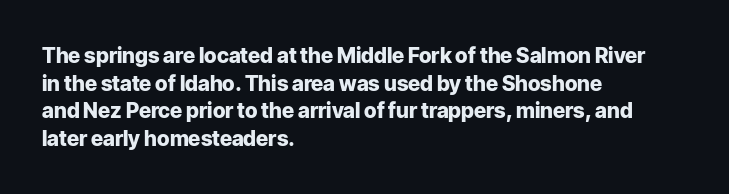
Q: Is the text bold? A: Yes.
Q: Is the text italic (slanted)? A: No, it is upright.
Q: Is the text underlined? A: No.
Q: How is the paragraph aligned? A: Left-aligned.
Q: Is the spacing between letters normal or unusually wide? A: Normal.
Q: Is the spacing between lines tight, normal or loose? A: Normal.
